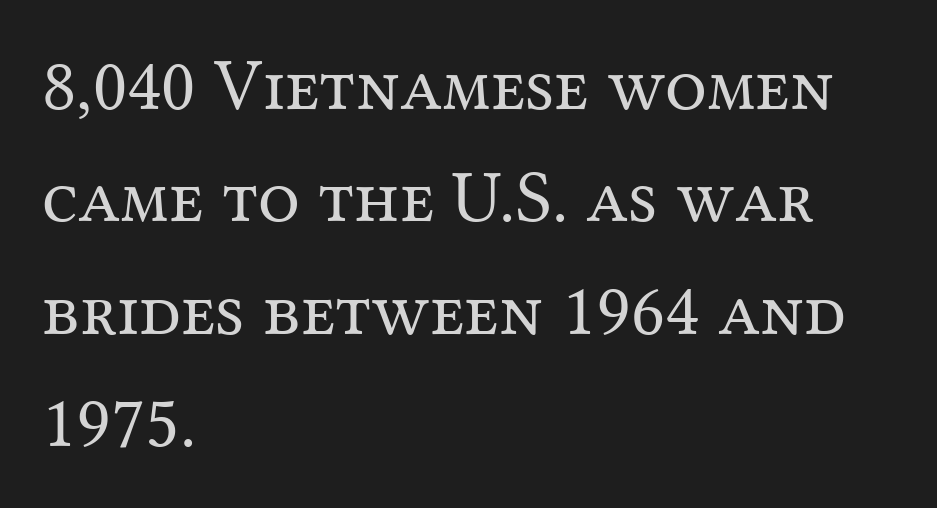
Q: Is the text bold? A: No.
Q: Is the text italic (slanted)? A: No, it is upright.
Q: Is the typeface a serif or a sans-serif typeface? A: Serif.
Q: Is the text underlined? A: No.
Q: How is the paragraph aligned? A: Left-aligned.
Q: Is the spacing between letters normal or unusually wide? A: Normal.
Q: Is the spacing between lines tight, normal or loose? A: Normal.
Q: Width (condensed, normal, or wide)? A: Normal.
Q: Stroke contrast? A: Medium.
Q: x-height? A: Medium.
Q: Monospaced? A: No.
